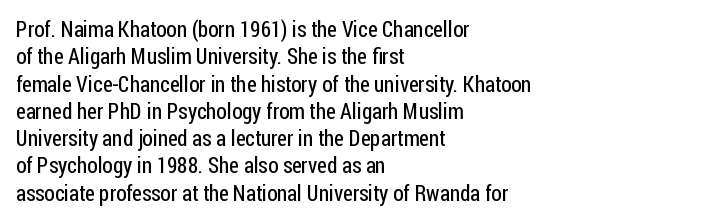
{"italic": "no", "bold": "no", "underline": "no", "align": "left", "line_spacing_ratio": 1.24, "letter_spacing": "normal", "letter_spacing_em": 0.0, "glyph_px": 22}
